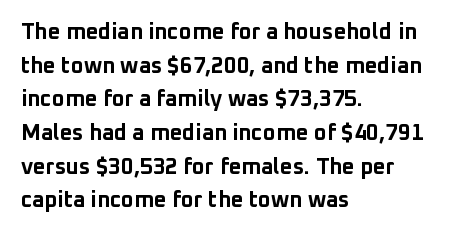
{"italic": "no", "bold": "yes", "underline": "no", "align": "left", "line_spacing": "normal", "line_spacing_ratio": 1.53, "letter_spacing": "normal", "letter_spacing_em": 0.0, "glyph_px": 22}
